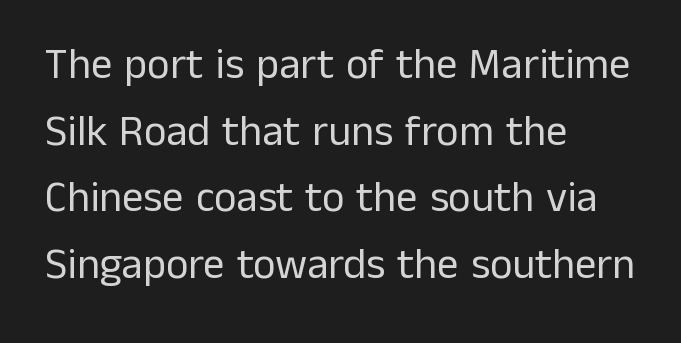
Nothing sits at the stroke ends, so this counts as sans-serif. The letters advance in unequal steps, a hallmark of proportional type. Here the glyphs are tracked normally, forming tight word shapes. The lettering stays uniformly vertical, giving the passage a roman look. The face looks like a standard text weight, possibly lighter. This rendering uses left alignment, leaving the right contour irregular.
